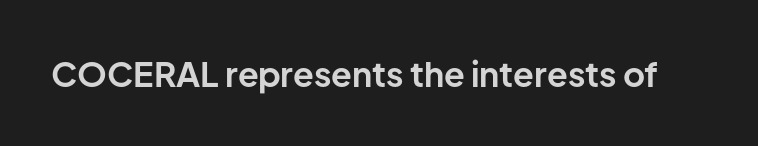
Q: Is the text bold? A: Yes.
Q: Is the text italic (slanted)? A: No, it is upright.
Q: Is the typeface a serif or a sans-serif typeface? A: Sans-serif.
Q: Is the text underlined? A: No.
Q: Is the spacing between letters normal or unusually wide? A: Normal.
Q: Width (condensed, normal, or wide)? A: Normal.
Q: Stroke contrast? A: Low.
Q: x-height? A: Medium.
Q: Monospaced? A: No.
